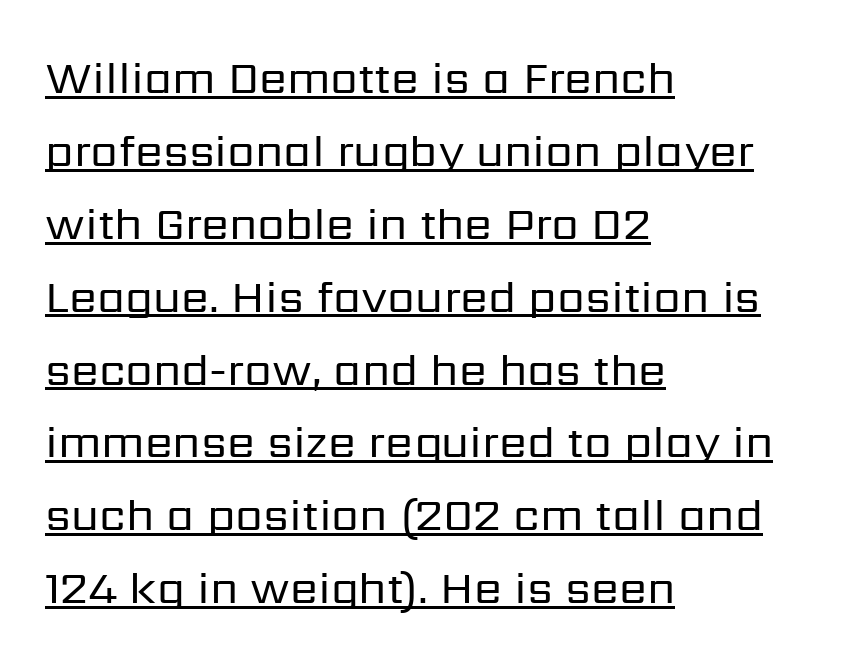
Vertical strokes here are truly vertical. Baseline-to-baseline distance is the conventional proportion of letter height. Where is the straight margin? On the left. Nope, no serifs anywhere on these letters. Compared with a typical body face, this is equally light or lighter still. The tracking reads as untouched default to a designer's eye.
